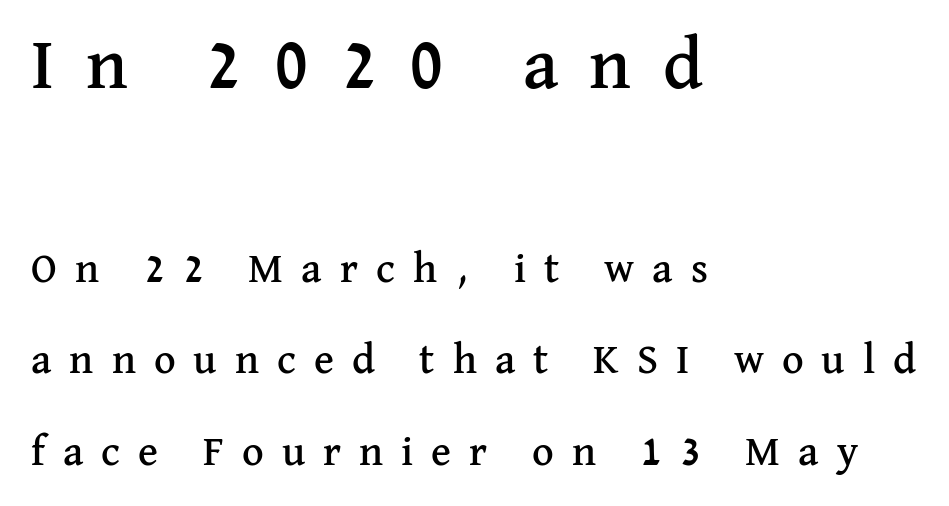
The image shows 73 px serif type, upright; set left-aligned, loose line spacing (2.18x), unusually wide letter spacing (+0.43 em), not underlined; the first (top) block is 1.74x larger; medium stroke contrast and a medium x-height.
